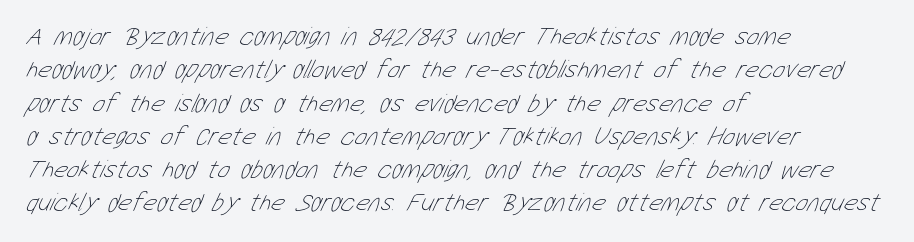
Rule under the text: the space is simply empty. Compared with typical body copy, the letter spacing here is the same. A normal amount of white space separates one row of letters from the next. Short and long lines alike share a common starting point at left. Stroke mass is kept to a normal reading level or below.
